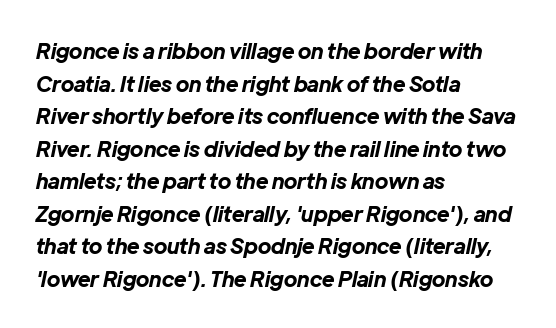
{"italic": "yes", "lean": "right", "slant_degrees": 12, "bold": "yes", "underline": "no", "align": "left", "line_spacing": "normal", "line_spacing_ratio": 1.55, "letter_spacing": "normal", "letter_spacing_em": 0.0, "glyph_px": 21}
